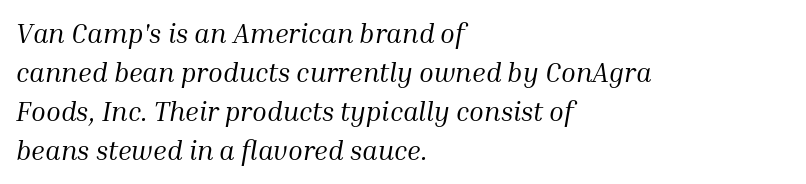
If you drew a ruler down the left edge, every line would touch it. You could call the tracking neutral — neither tight nor loose. Stems and bowls with no extra thickness — not bold. The glyphs are unaccompanied by any horizontal stroke below them.
